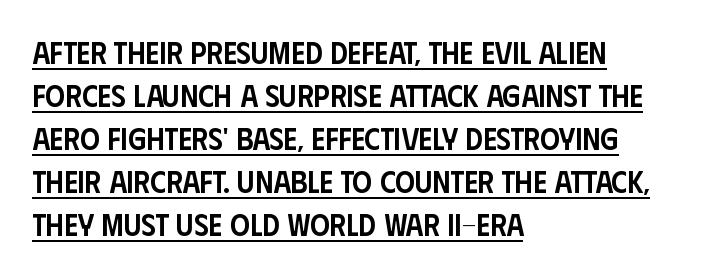
{"serif": "no", "italic": "no", "bold": "semi", "weight": "semibold", "width": "condensed", "stroke_contrast": "low", "x_height": "large", "monospaced": "no", "underline": "yes", "align": "left", "line_spacing": "normal", "line_spacing_ratio": 1.39, "letter_spacing": "normal", "letter_spacing_em": 0.0, "glyph_px": 31}
